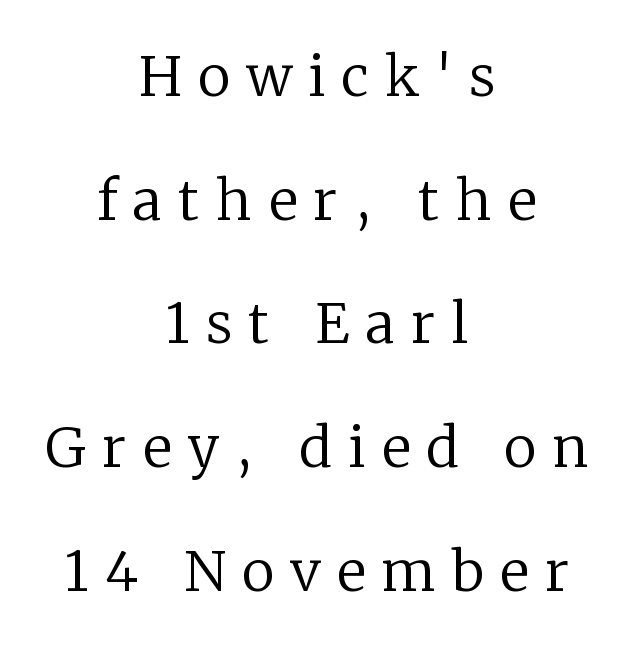
Is the letter spacing exaggerated? Yes — the characters are pushed far apart. The gap between lines stays unmarked. The rendering positions every line midway between the sides. Stems and bowls with no extra thickness — not bold. The passage shown stacks its lines with a broad gap.
